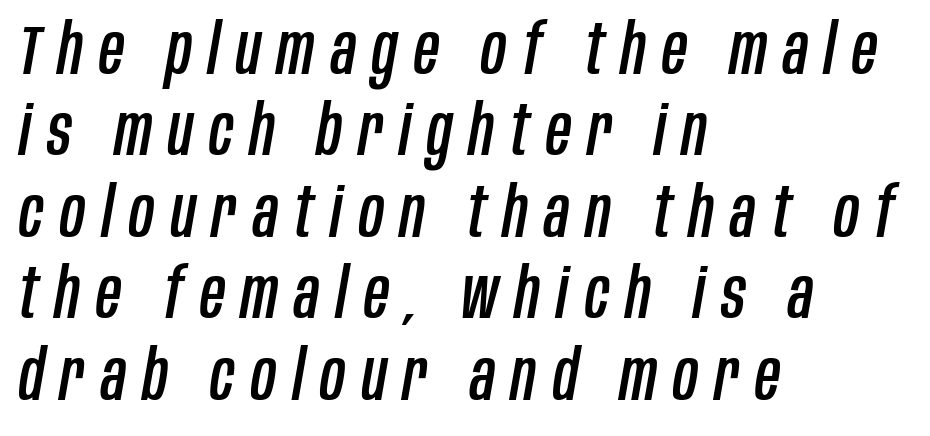
{"italic": "yes", "lean": "right", "slant_degrees": 10, "width": "condensed", "stroke_contrast": "low", "x_height": "large", "monospaced": "no", "underline": "no", "align": "left", "line_spacing_ratio": 1.18, "letter_spacing": "wide", "letter_spacing_em": 0.24, "glyph_px": 69}
